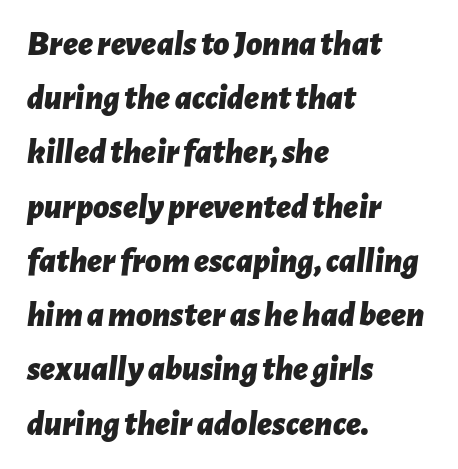
{"italic": "yes", "lean": "right", "slant_degrees": 7, "bold": "yes", "weight": "bold", "width": "normal", "stroke_contrast": "low", "x_height": "medium", "monospaced": "no", "underline": "no", "align": "left", "line_spacing": "normal", "line_spacing_ratio": 1.55, "letter_spacing": "normal", "letter_spacing_em": 0.0, "glyph_px": 35}
